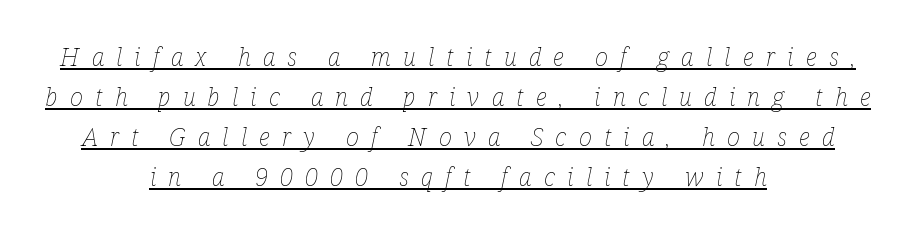
Q: Is the text bold? A: No.
Q: Is the text italic (slanted)? A: Yes, it leans right by about 12 degrees.
Q: Is the text underlined? A: Yes.
Q: How is the paragraph aligned? A: Centered.
Q: Is the spacing between letters normal or unusually wide? A: Unusually wide.
Q: Is the spacing between lines tight, normal or loose? A: Normal.
